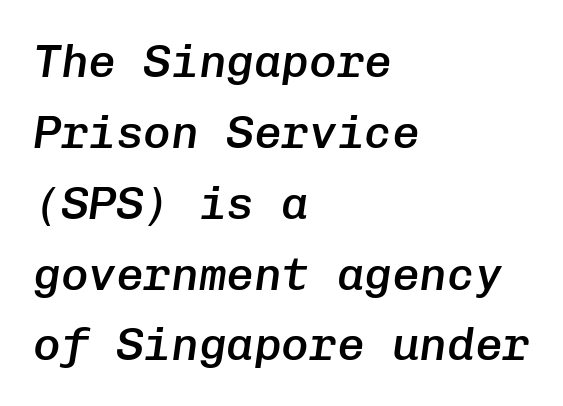
{"italic": "yes", "lean": "right", "slant_degrees": 8, "bold": "semi", "weight": "semibold", "width": "normal", "stroke_contrast": "low", "x_height": "medium", "monospaced": "yes", "underline": "no", "align": "left", "line_spacing": "normal", "line_spacing_ratio": 1.54, "letter_spacing": "normal", "letter_spacing_em": 0.0, "glyph_px": 46}
